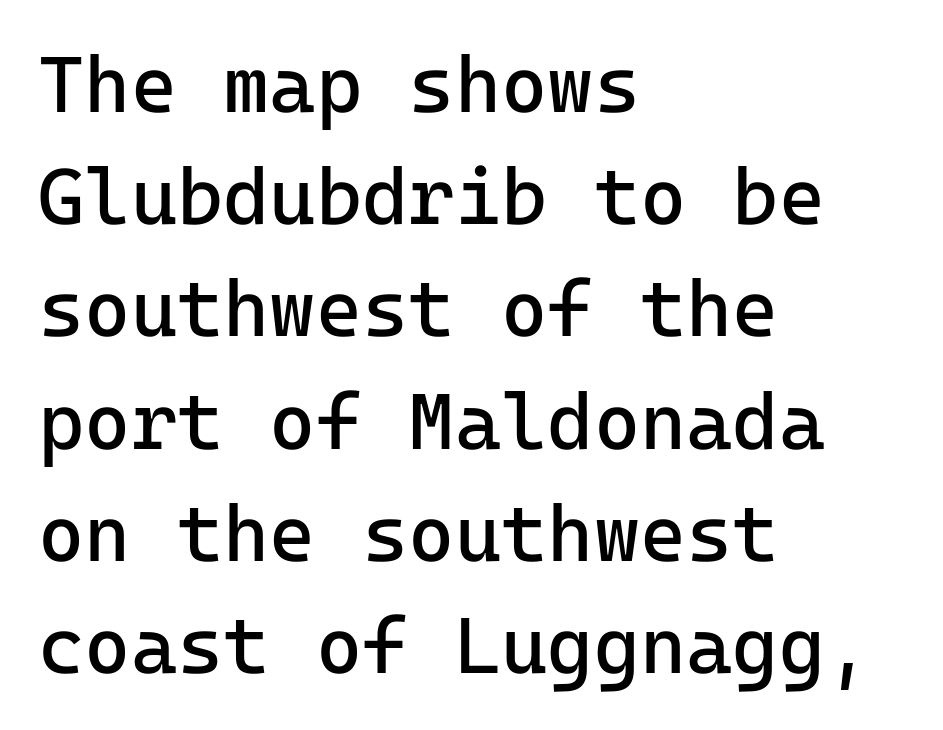
The image shows 79 px regular-weight sans-serif type, upright; set left-aligned, normal line spacing (1.42x), normal letter spacing, not underlined; low stroke contrast and a medium x-height.
